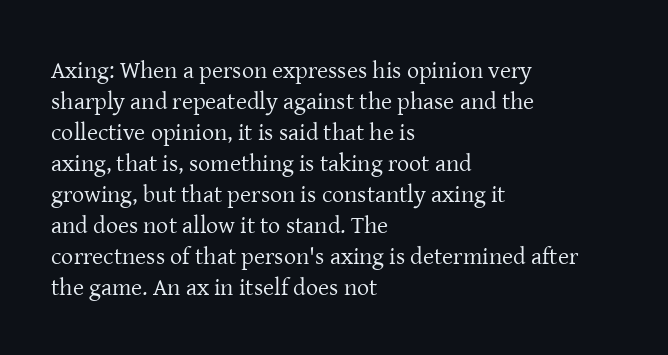
These lines keep a tight, regular rhythm from letter to letter. Notice how descenders clear the ascenders below comfortably — that's standard leading. These lines were composed using upright roman letters. One-word summary of the alignment: left. Nobody drew a line under any word here. The typesetting does not lean heavy: it is not bold.
